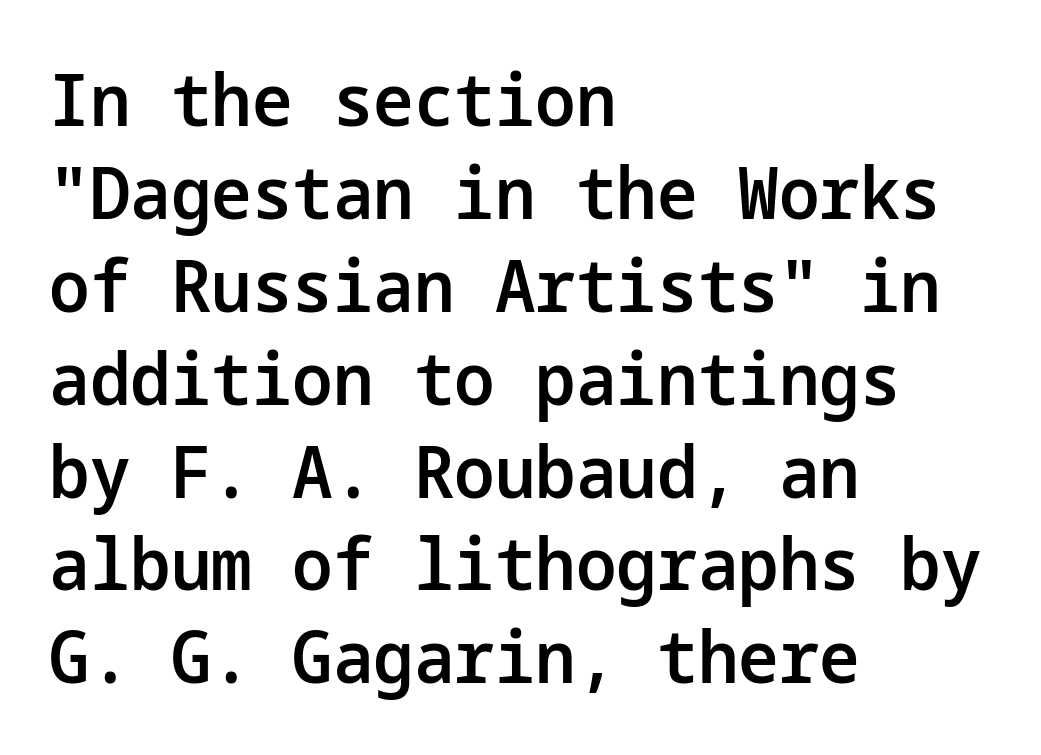
The rendering anchors every line to the left-hand side. The words here are not underlined. Classification — sans serif. Firm but not heavy-handed strokes: this text is semibold. No italicization has been applied; the sample stays upright. Students, note that the glyphs here touch the page at normal intervals.
